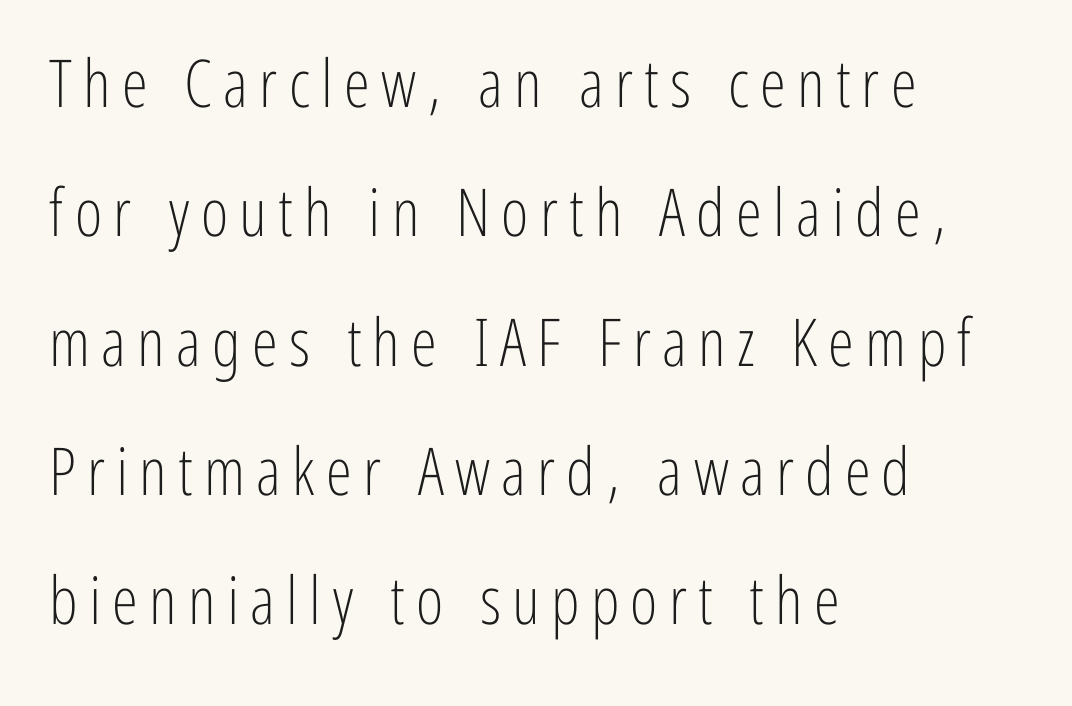
{"serif": "no", "italic": "no", "bold": "no", "weight": "light", "width": "condensed", "stroke_contrast": "low", "x_height": "medium", "monospaced": "no", "underline": "no", "align": "left", "line_spacing": "loose", "line_spacing_ratio": 1.96, "glyph_px": 66}
